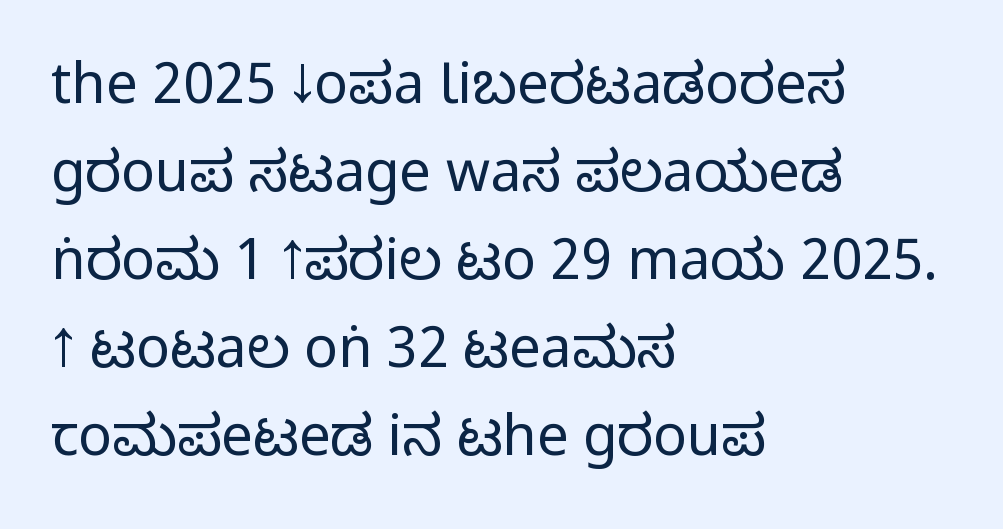
{"serif": "no", "italic": "no", "bold": "no", "weight": "regular", "width": "condensed", "stroke_contrast": "low", "x_height": "large", "monospaced": "no", "underline": "no", "align": "left", "line_spacing": "normal", "line_spacing_ratio": 1.57, "letter_spacing": "normal", "letter_spacing_em": 0.0, "glyph_px": 56}
